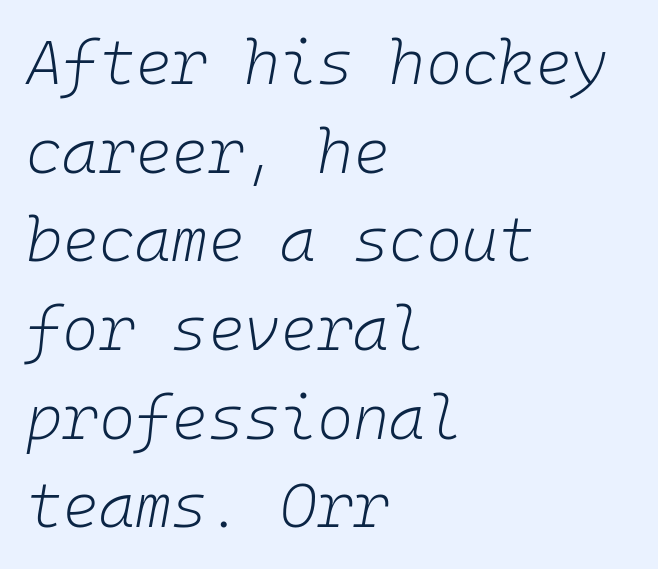
Q: Is the text bold? A: No.
Q: Is the text italic (slanted)? A: Yes, it leans right by about 10 degrees.
Q: Is the text underlined? A: No.
Q: How is the paragraph aligned? A: Left-aligned.
Q: Is the spacing between letters normal or unusually wide? A: Normal.
Q: Is the spacing between lines tight, normal or loose? A: Normal.
Q: Width (condensed, normal, or wide)? A: Normal.
Q: Stroke contrast? A: Low.
Q: x-height? A: Medium.
Q: Monospaced? A: Yes.
